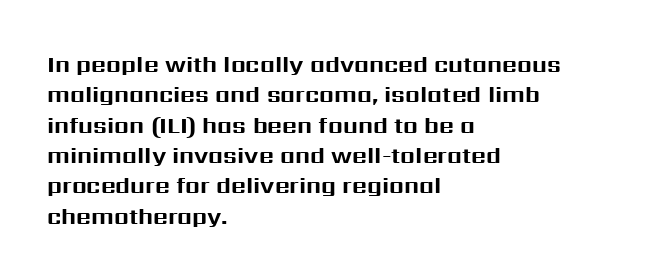
Each word holds together tightly as a unit, with standard inter-letter gaps. Typeset ragged right — the left edge is the straight one. Has an underline been added? It has not. The passage shown stacks its lines at a standard gap. A typesetter would mark this as roman, not italic. The passage shown is emphatically bold.
